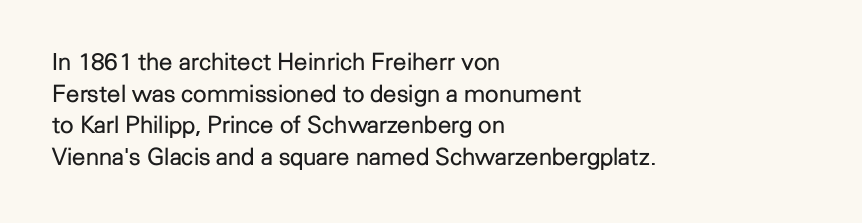
Leftover space on each line is placed entirely after the last word. The typesetting does not lean heavy: it is not bold. Honestly, the letter spacing is just normal — you wouldn't notice it. Underline: absent. If you drew a line through each stem, it would be perfectly vertical.
